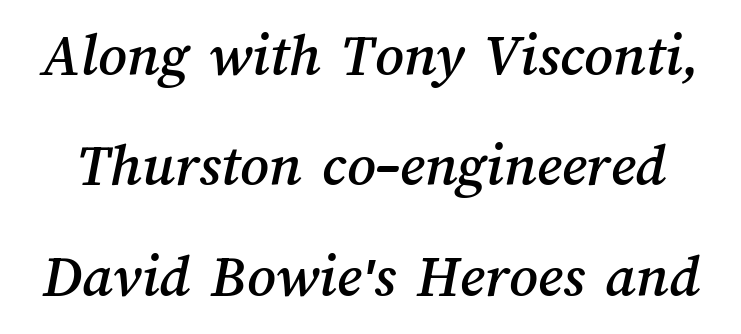
The image shows 62 px text type; set line spacing 1.78x, normal letter spacing, not underlined; medium stroke contrast and a medium x-height.
